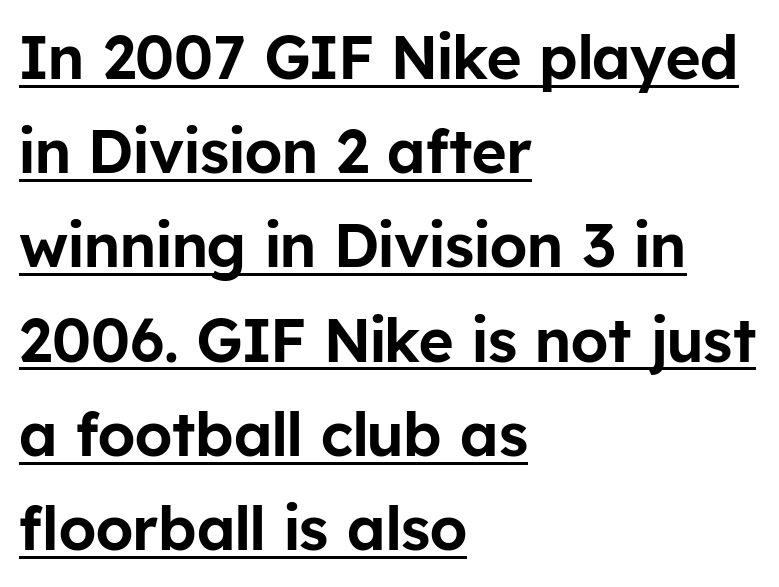
Q: Is the text italic (slanted)? A: No, it is upright.
Q: Is the typeface a serif or a sans-serif typeface? A: Sans-serif.
Q: Is the text underlined? A: Yes.
Q: How is the paragraph aligned? A: Left-aligned.
Q: Is the spacing between letters normal or unusually wide? A: Normal.
Q: Is the spacing between lines tight, normal or loose? A: Normal.
Q: Width (condensed, normal, or wide)? A: Normal.
Q: Stroke contrast? A: Low.
Q: x-height? A: Medium.
Q: Monospaced? A: No.
